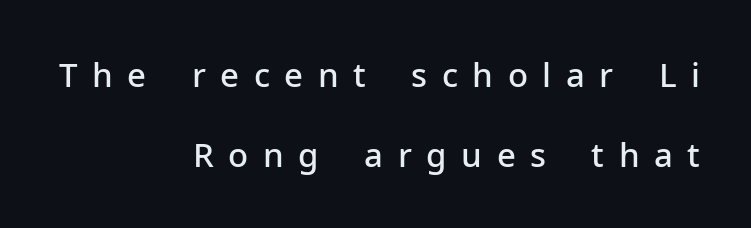
{"serif": "no", "italic": "no", "bold": "semi", "weight": "semibold", "width": "normal", "stroke_contrast": "low", "x_height": "medium", "monospaced": "no", "underline": "no", "align": "right", "line_spacing": "loose", "line_spacing_ratio": 2.41, "letter_spacing": "wide", "letter_spacing_em": 0.44, "glyph_px": 33}
